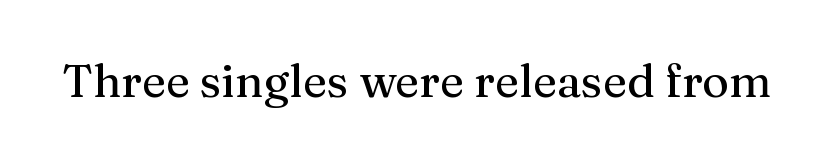
Q: Is the text italic (slanted)? A: No, it is upright.
Q: Is the typeface a serif or a sans-serif typeface? A: Serif.
Q: Is the text underlined? A: No.
Q: Is the spacing between letters normal or unusually wide? A: Normal.
Q: Width (condensed, normal, or wide)? A: Normal.
Q: Stroke contrast? A: Medium.
Q: x-height? A: Medium.
Q: Monospaced? A: No.
